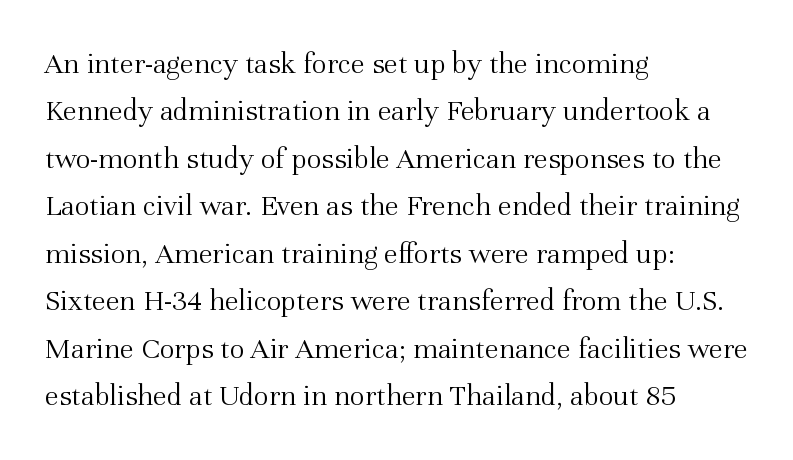
Q: Is the text bold? A: No.
Q: Is the text italic (slanted)? A: No, it is upright.
Q: Is the typeface a serif or a sans-serif typeface? A: Serif.
Q: Is the text underlined? A: No.
Q: How is the paragraph aligned? A: Left-aligned.
Q: Is the spacing between letters normal or unusually wide? A: Normal.
Q: Is the spacing between lines tight, normal or loose? A: Normal.
Q: Width (condensed, normal, or wide)? A: Normal.
Q: Stroke contrast? A: Medium.
Q: x-height? A: Medium.
Q: Monospaced? A: No.
